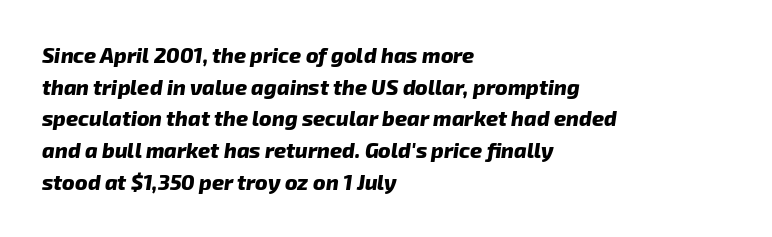
{"italic": "yes", "lean": "right", "slant_degrees": 8, "bold": "yes", "underline": "no", "align": "left", "line_spacing": "normal", "line_spacing_ratio": 1.51, "letter_spacing": "normal", "letter_spacing_em": 0.0, "glyph_px": 21}
